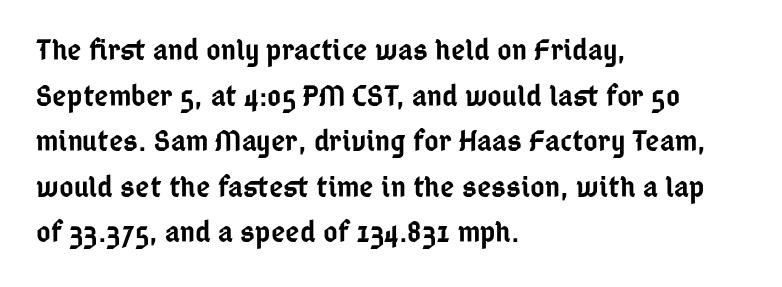
{"serif": "no", "italic": "no", "bold": "semi", "weight": "semibold", "width": "condensed", "stroke_contrast": "low", "x_height": "medium", "monospaced": "no", "underline": "no", "align": "left", "line_spacing": "normal", "line_spacing_ratio": 1.47, "letter_spacing": "normal", "letter_spacing_em": 0.0, "glyph_px": 31}
